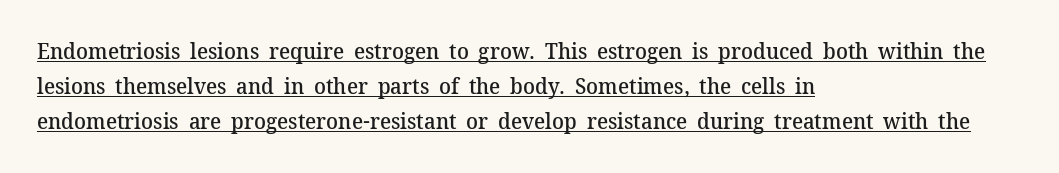
The words here are underlined. One-word summary of the alignment: left. Successive baselines arrive at the customary interval. I'd describe the lettering as semibold — firm but not a full bold.
